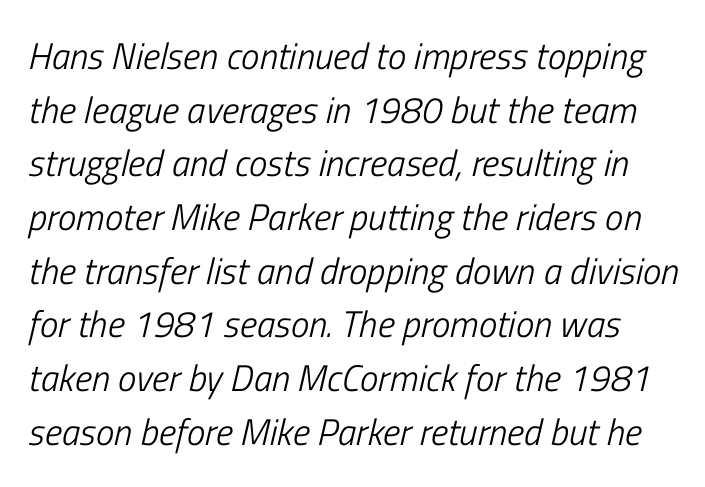
Q: Is the text bold? A: No.
Q: Is the text italic (slanted)? A: Yes, it leans right by about 13 degrees.
Q: Is the text underlined? A: No.
Q: Is the spacing between letters normal or unusually wide? A: Normal.
Q: Is the spacing between lines tight, normal or loose? A: Normal.
Q: Width (condensed, normal, or wide)? A: Condensed.
Q: Stroke contrast? A: Low.
Q: x-height? A: Medium.
Q: Monospaced? A: No.
